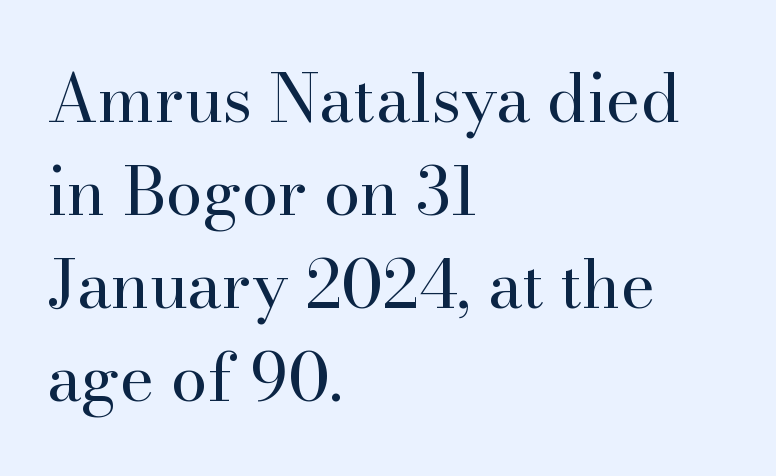
The image shows 66 px regular-weight serif type, upright; set left-aligned, normal line spacing (1.41x), normal letter spacing, not underlined; high stroke contrast and a small x-height.
